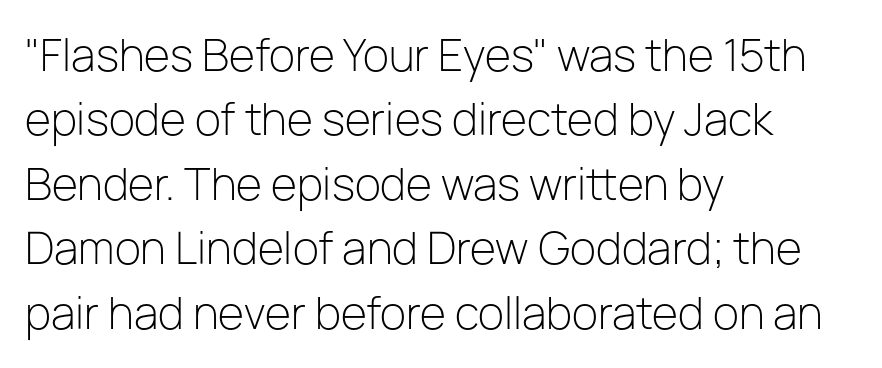
Q: Is the text bold? A: No.
Q: Is the text italic (slanted)? A: No, it is upright.
Q: Is the typeface a serif or a sans-serif typeface? A: Sans-serif.
Q: Is the text underlined? A: No.
Q: How is the paragraph aligned? A: Left-aligned.
Q: Is the spacing between letters normal or unusually wide? A: Normal.
Q: Is the spacing between lines tight, normal or loose? A: Normal.
Q: Width (condensed, normal, or wide)? A: Normal.
Q: Stroke contrast? A: Low.
Q: x-height? A: Medium.
Q: Monospaced? A: No.
